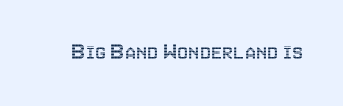
{"italic": "no", "underline": "no", "letter_spacing": "normal", "letter_spacing_em": 0.0, "glyph_px": 25}
